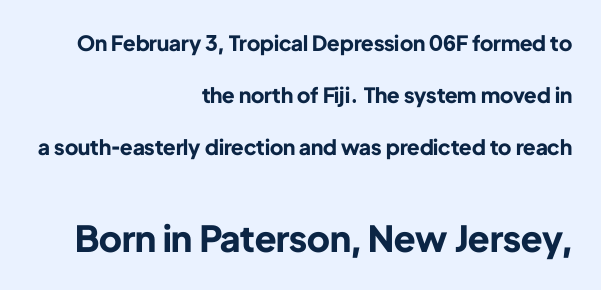
The passage shown is emphatically bold. The specimen reads as upright at a glance. Compared with typical body copy, the letter spacing here is the same. The passage shown is typed in a proportional face where columns would drift.
